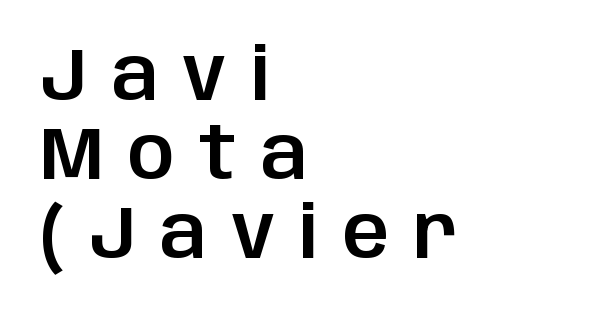
The image shows 73 px sans-serif type, upright; set left-aligned, tight line spacing (1.08x), unusually wide letter spacing (+0.33 em), not underlined; low stroke contrast and a large x-height.
